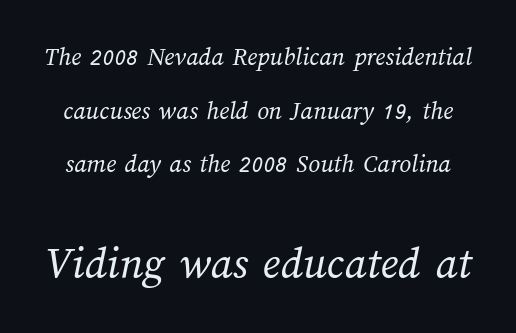
Proportional: the letters do not fall into vertical columns. Airy leading. Reading top to bottom, the characters get bigger at the block break. The tracking reads as untouched default to a designer's eye.
